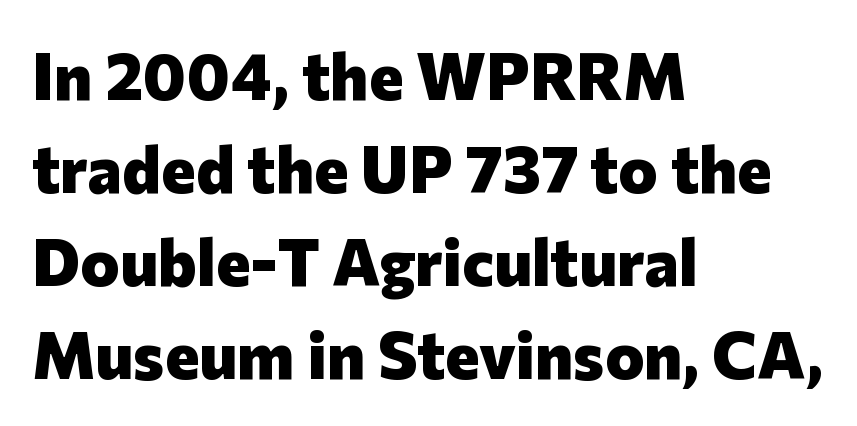
Typographically, this falls in the sans-serif category. Does extra space separate the letters? No, they use regular spacing. Is the type bold? Yes — the strokes are clearly thick and heavy. Where is the straight margin? On the left.
